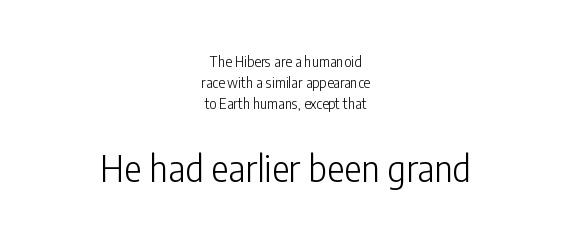
Q: Is the text bold? A: No.
Q: Is the text italic (slanted)? A: No, it is upright.
Q: Is the typeface a serif or a sans-serif typeface? A: Sans-serif.
Q: Is the text underlined? A: No.
Q: How is the paragraph aligned? A: Centered.
Q: Is the spacing between letters normal or unusually wide? A: Normal.
Q: Is the spacing between lines tight, normal or loose? A: Normal.
Q: Which block of text is set in a larger size, the first (top) or the second (bottom)? A: The second (bottom) one.
Q: Width (condensed, normal, or wide)? A: Condensed.
Q: Stroke contrast? A: Low.
Q: x-height? A: Medium.
Q: Monospaced? A: No.
